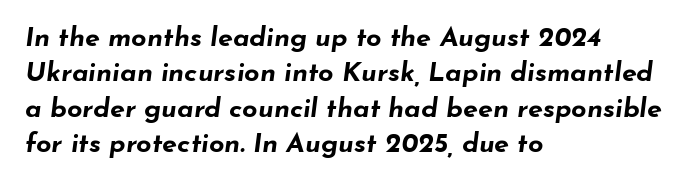
{"italic": "yes", "lean": "right", "slant_degrees": 7, "bold": "yes", "underline": "no", "align": "left", "line_spacing": "normal", "line_spacing_ratio": 1.31, "letter_spacing": "normal", "letter_spacing_em": 0.0, "glyph_px": 27}
